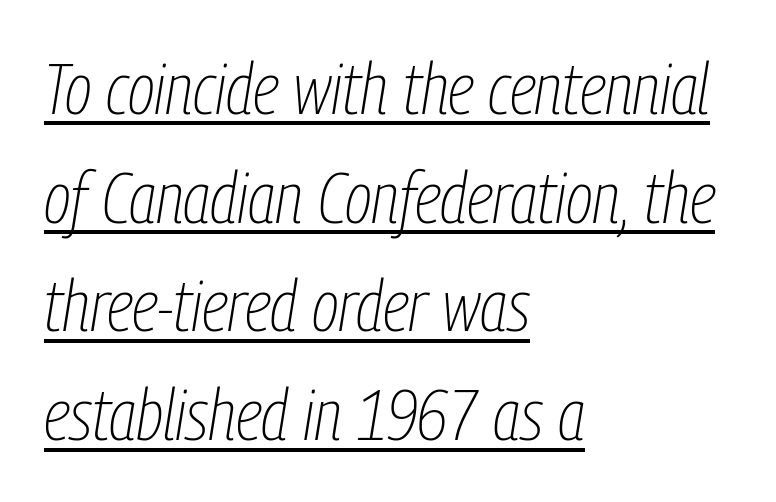
This sample is left-justified, so line endings fall wherever the words run out. This sample keeps an unexceptional amount of space between lines. Compared with typical body copy, the letter spacing here is the same. Weight class: somewhere from thin through regular. The face used here is proportionally spaced, like ordinary book or web type.
